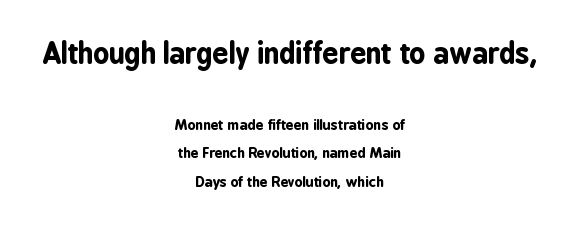
Q: Is the text bold? A: Yes.
Q: Is the text italic (slanted)? A: No, it is upright.
Q: Is the typeface a serif or a sans-serif typeface? A: Sans-serif.
Q: Is the text underlined? A: No.
Q: How is the paragraph aligned? A: Centered.
Q: Is the spacing between letters normal or unusually wide? A: Normal.
Q: Is the spacing between lines tight, normal or loose? A: Loose.
Q: Which block of text is set in a larger size, the first (top) or the second (bottom)? A: The first (top) one.
Q: Width (condensed, normal, or wide)? A: Condensed.
Q: Stroke contrast? A: Low.
Q: x-height? A: Medium.
Q: Monospaced? A: No.
